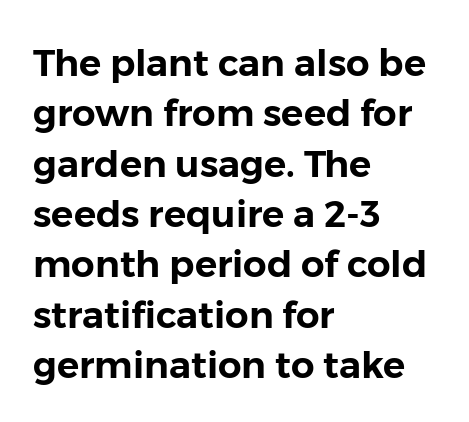
Q: Is the text italic (slanted)? A: No, it is upright.
Q: Is the typeface a serif or a sans-serif typeface? A: Sans-serif.
Q: Is the text underlined? A: No.
Q: How is the paragraph aligned? A: Left-aligned.
Q: Is the spacing between letters normal or unusually wide? A: Normal.
Q: Is the spacing between lines tight, normal or loose? A: Normal.
Q: Width (condensed, normal, or wide)? A: Normal.
Q: Stroke contrast? A: Low.
Q: x-height? A: Medium.
Q: Monospaced? A: No.
